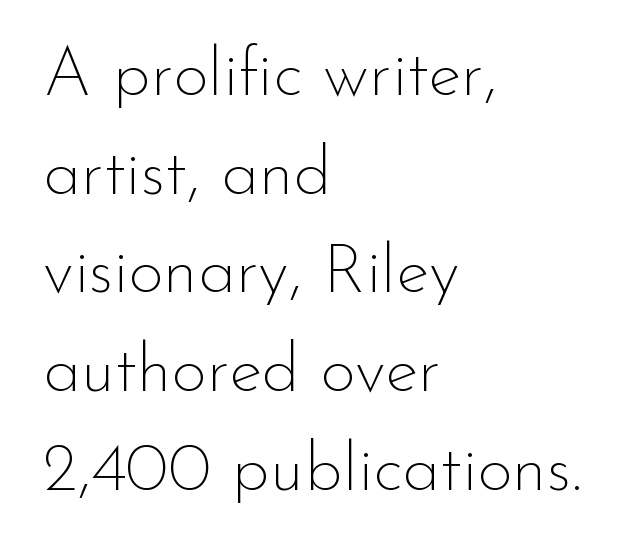
Q: Is the text bold? A: No.
Q: Is the text italic (slanted)? A: No, it is upright.
Q: Is the typeface a serif or a sans-serif typeface? A: Sans-serif.
Q: Is the text underlined? A: No.
Q: How is the paragraph aligned? A: Left-aligned.
Q: Is the spacing between letters normal or unusually wide? A: Normal.
Q: Is the spacing between lines tight, normal or loose? A: Normal.
Q: Width (condensed, normal, or wide)? A: Normal.
Q: Stroke contrast? A: Low.
Q: x-height? A: Small.
Q: Monospaced? A: No.
